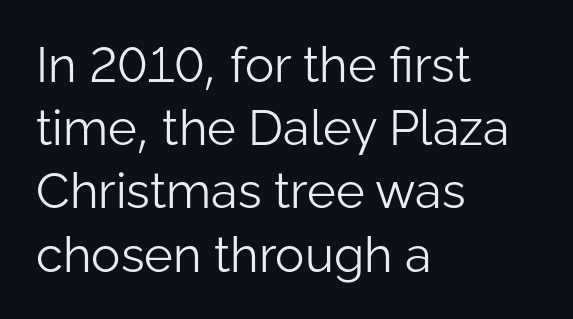
Q: Is the text bold? A: No.
Q: Is the text italic (slanted)? A: No, it is upright.
Q: Is the typeface a serif or a sans-serif typeface? A: Sans-serif.
Q: Is the text underlined? A: No.
Q: How is the paragraph aligned? A: Left-aligned.
Q: Is the spacing between letters normal or unusually wide? A: Normal.
Q: Is the spacing between lines tight, normal or loose? A: Normal.
Q: Width (condensed, normal, or wide)? A: Normal.
Q: Stroke contrast? A: Low.
Q: x-height? A: Medium.
Q: Monospaced? A: No.
